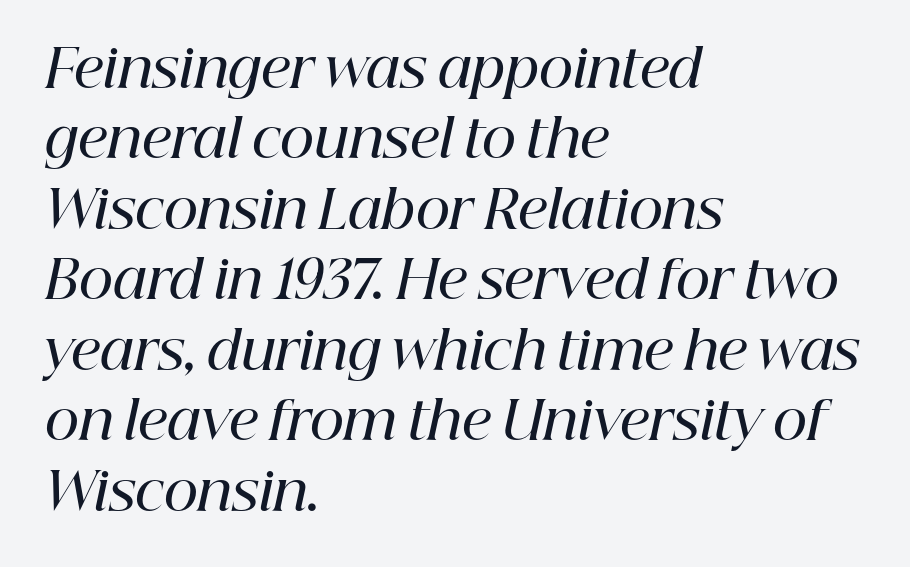
{"serif": "yes", "italic": "yes", "lean": "right", "slant_degrees": 12, "bold": "semi", "weight": "semibold", "width": "normal", "stroke_contrast": "high", "x_height": "medium", "monospaced": "no", "underline": "no", "align": "left", "line_spacing": "normal", "line_spacing_ratio": 1.33, "letter_spacing": "normal", "letter_spacing_em": 0.0, "glyph_px": 53}
